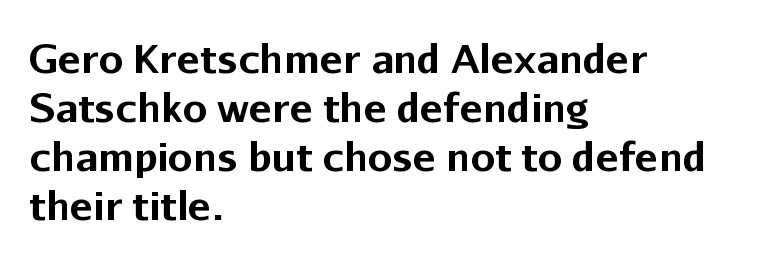
The image shows 39 px bold sans-serif type, upright; set left-aligned, normal line spacing (1.26x), normal letter spacing, not underlined; low stroke contrast and a medium x-height.
